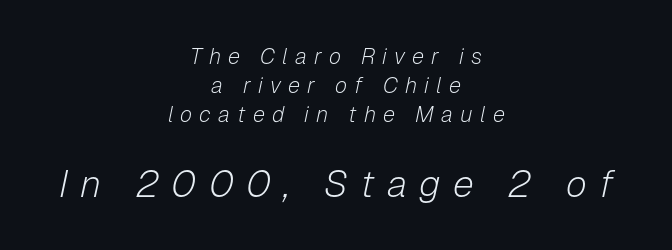
Rule under the text: the space is simply empty. The axis of the letterforms is tilted away from vertical. Here the designer chose a conventional face with non-uniform glyph widths. Is the lower block the larger one? Yes — the lower block carries the bigger type. Weight: not bold — regular or lighter.
